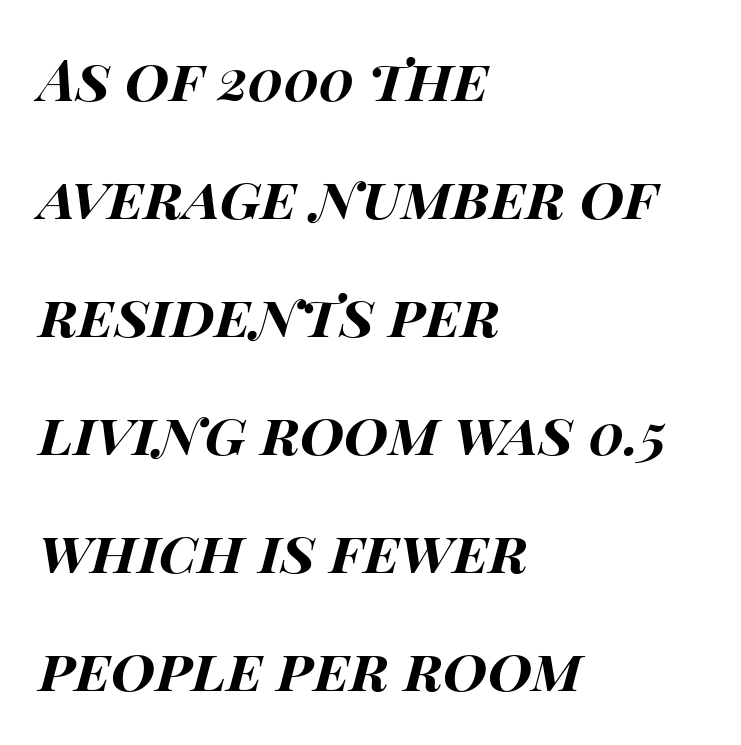
Q: Is the text bold? A: Yes.
Q: Is the text italic (slanted)? A: Yes, it leans right by about 14 degrees.
Q: Is the text underlined? A: No.
Q: How is the paragraph aligned? A: Left-aligned.
Q: Is the spacing between letters normal or unusually wide? A: Normal.
Q: Is the spacing between lines tight, normal or loose? A: Loose.
Q: Width (condensed, normal, or wide)? A: Wide.
Q: Stroke contrast? A: High.
Q: x-height? A: Large.
Q: Monospaced? A: No.
